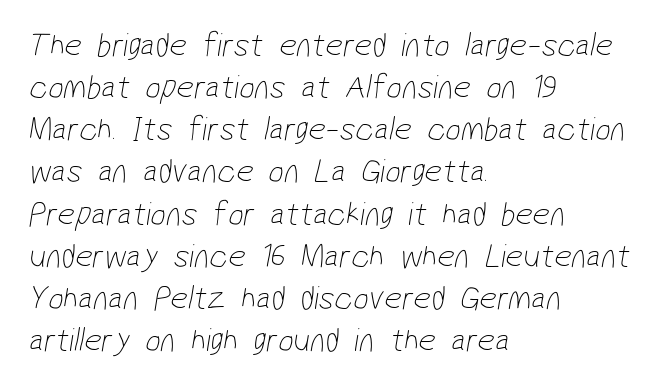
{"serif": "no", "bold": "no", "weight": "thin", "width": "condensed", "stroke_contrast": "low", "x_height": "medium", "monospaced": "no", "underline": "no", "align": "left", "line_spacing_ratio": 1.24, "letter_spacing": "normal", "letter_spacing_em": 0.0, "glyph_px": 34}
